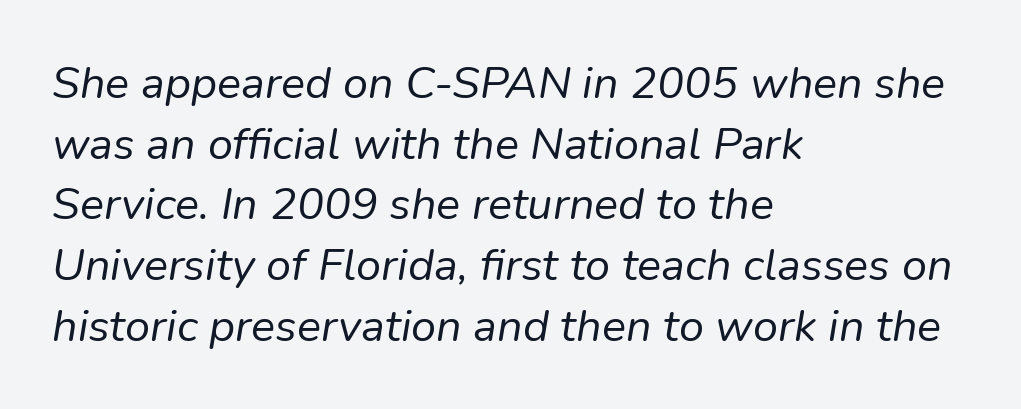
The typesetting does not lean heavy: it is not bold. The space directly below the letters is spotless. Baseline-to-baseline distance is the conventional proportion of letter height. The letters advance in unequal steps, a hallmark of proportional type. Left-aligned paragraph, ragged on the right. This sample uses an oblique cut, with every glyph tilted off the vertical.
